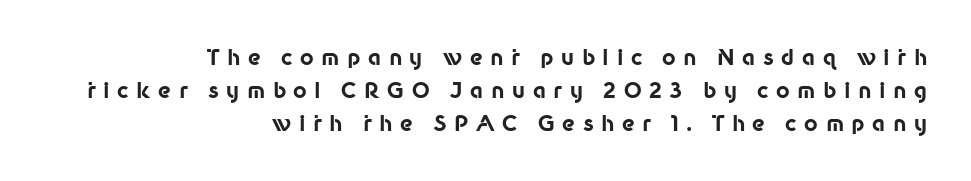
The image shows 21 px bold type, upright; set right-aligned, normal line spacing (1.56x), unusually wide letter spacing (+0.36 em), not underlined.
